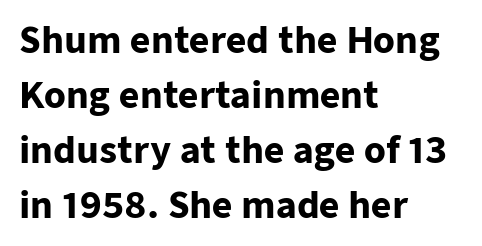
Type without underlining. Typeset ragged right — the left edge is the straight one. Is this a fixed-width face? No — the glyphs have proportional, varying widths. Between one letter and the next there's only the usual sliver of space.
